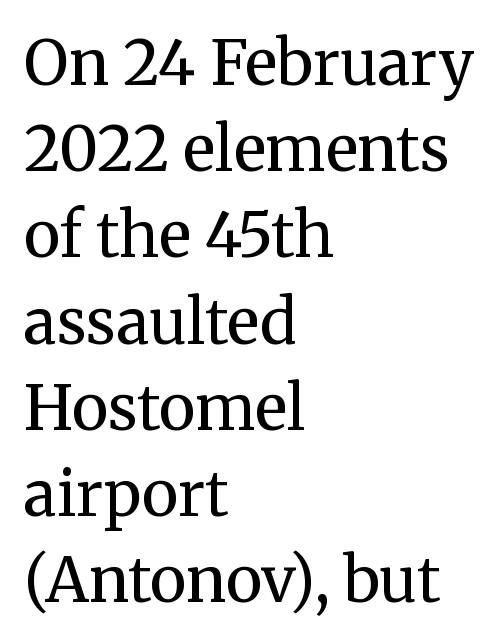
The image shows 62 px regular-weight serif type, upright; set left-aligned, normal line spacing (1.39x), normal letter spacing, not underlined; medium stroke contrast and a medium x-height.
